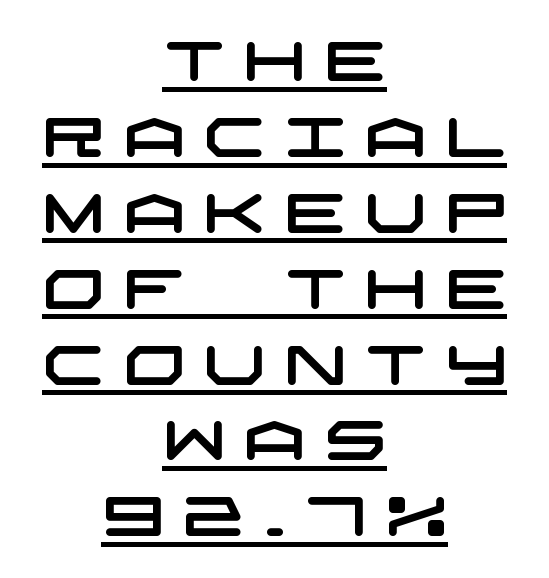
Q: Is the typeface a serif or a sans-serif typeface? A: Sans-serif.
Q: Is the text underlined? A: Yes.
Q: How is the paragraph aligned? A: Centered.
Q: Is the spacing between letters normal or unusually wide? A: Unusually wide.
Q: Is the spacing between lines tight, normal or loose? A: Normal.
Q: Width (condensed, normal, or wide)? A: Wide.
Q: Stroke contrast? A: Low.
Q: x-height? A: Large.
